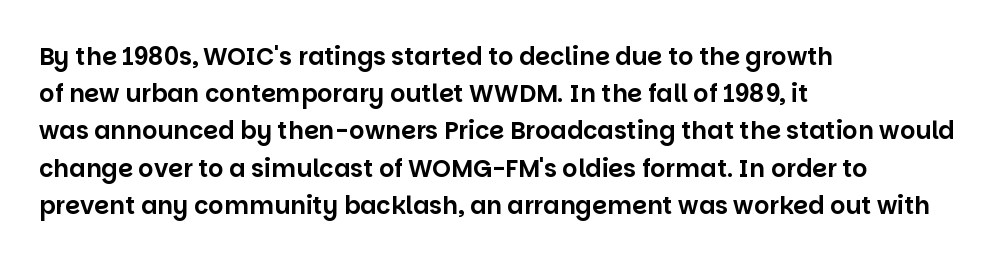
Q: Is the text italic (slanted)? A: No, it is upright.
Q: Is the text underlined? A: No.
Q: How is the paragraph aligned? A: Left-aligned.
Q: Is the spacing between letters normal or unusually wide? A: Normal.
Q: Is the spacing between lines tight, normal or loose? A: Normal.
